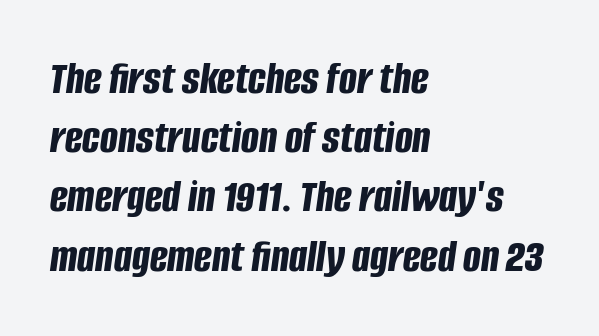
Bare-footed words on every line. Strokes here are thick enough to call this a true bold. Whoever set this chose a conventional vertical rhythm. The passage shown is typed in a proportional face where columns would drift. Notice how the passage keeps a crisp vertical edge on the left only. The face used here is rendered with its standard letterfit.
